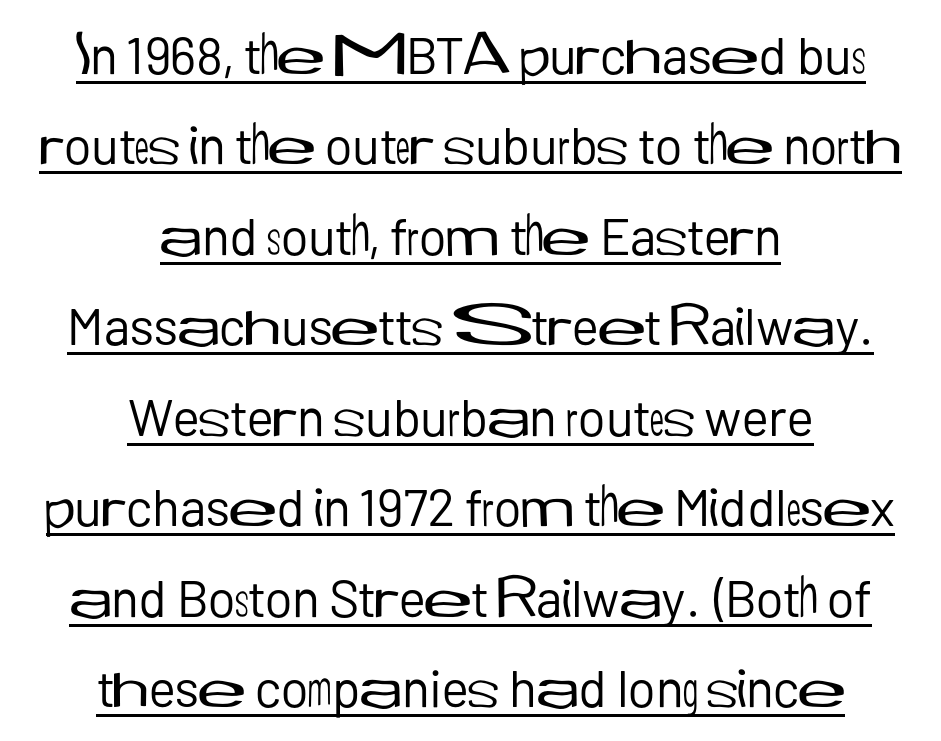
The image shows 52 px regular-weight sans-serif type, upright; set centered, line spacing 1.74x, normal letter spacing, underlined; low stroke contrast and a medium x-height.
